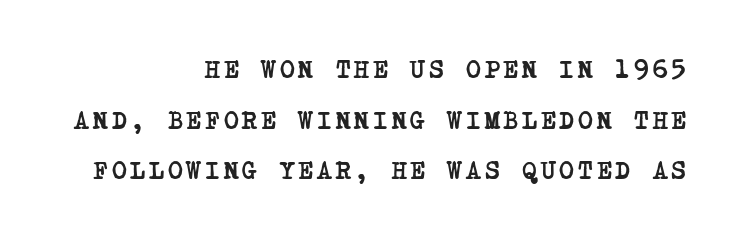
All the whitespace from short lines collects on the left. The passage shown is emphatically bold. Vertically, the passage feels expansive, rows floating well apart. Words float on clear page, feet unadorned.
